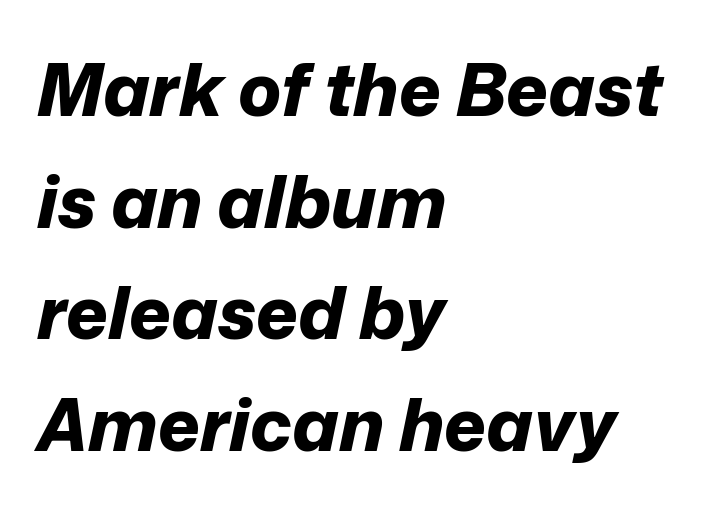
These lines are rendered in a variable-pitch font. In terms of weight, the rendering is a true, heavy bold. The space directly below the letters is spotless. Leftover space on each line is placed entirely after the last word.
